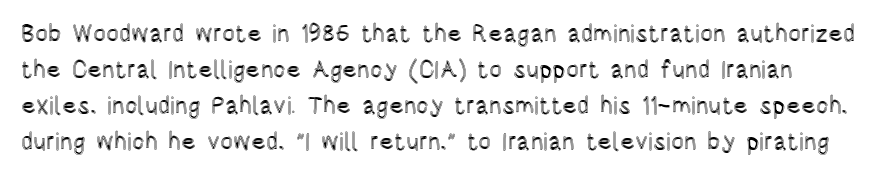
{"italic": "no", "underline": "no", "line_spacing": "normal", "line_spacing_ratio": 1.5, "letter_spacing": "normal", "letter_spacing_em": 0.0, "glyph_px": 24}
